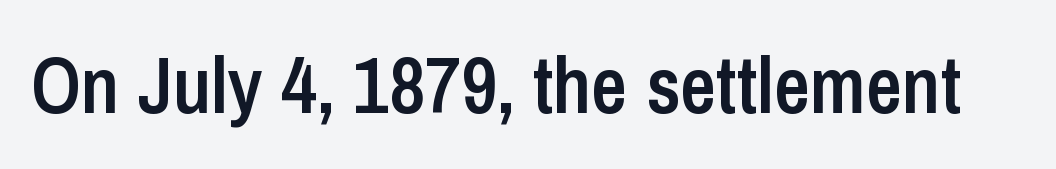
Q: Is the text bold? A: Semi-bold.
Q: Is the text italic (slanted)? A: No, it is upright.
Q: Is the typeface a serif or a sans-serif typeface? A: Sans-serif.
Q: Is the text underlined? A: No.
Q: Is the spacing between letters normal or unusually wide? A: Normal.
Q: Width (condensed, normal, or wide)? A: Condensed.
Q: Stroke contrast? A: Low.
Q: x-height? A: Medium.
Q: Monospaced? A: No.
